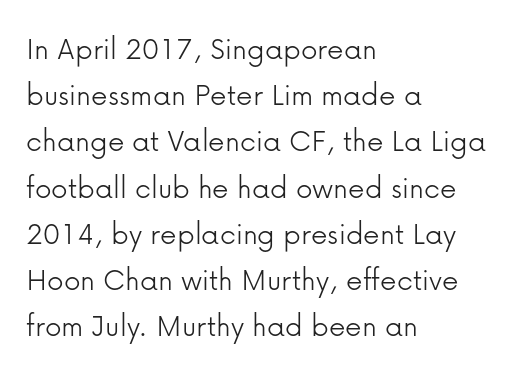
Q: Is the text bold? A: No.
Q: Is the text italic (slanted)? A: No, it is upright.
Q: Is the typeface a serif or a sans-serif typeface? A: Sans-serif.
Q: Is the text underlined? A: No.
Q: How is the paragraph aligned? A: Left-aligned.
Q: Is the spacing between letters normal or unusually wide? A: Normal.
Q: Is the spacing between lines tight, normal or loose? A: Normal.
Q: Width (condensed, normal, or wide)? A: Normal.
Q: Stroke contrast? A: Low.
Q: x-height? A: Medium.
Q: Monospaced? A: No.
